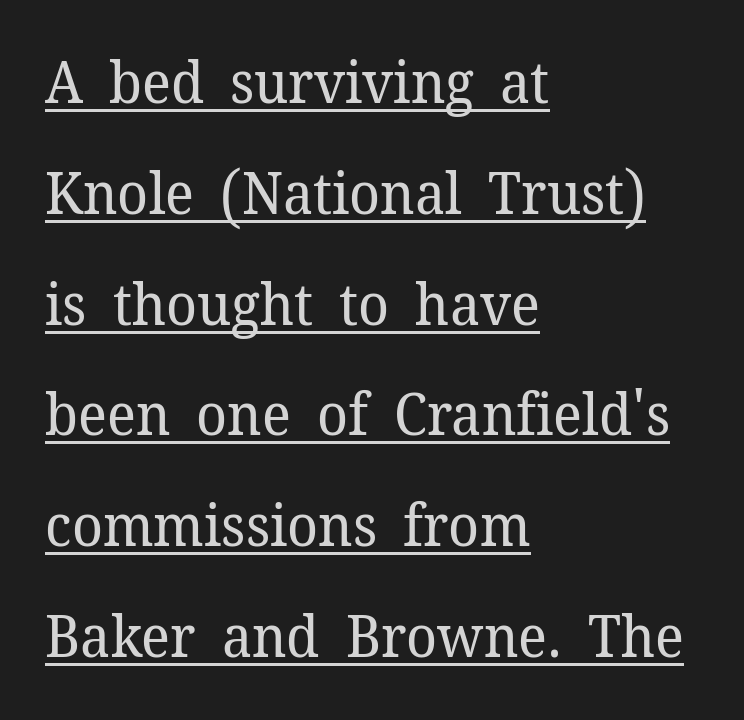
{"serif": "yes", "italic": "no", "bold": "no", "weight": "regular", "width": "normal", "stroke_contrast": "low", "x_height": "medium", "monospaced": "no", "underline": "yes", "align": "left", "line_spacing": "loose", "line_spacing_ratio": 1.91, "letter_spacing": "normal", "letter_spacing_em": 0.0, "glyph_px": 58}
